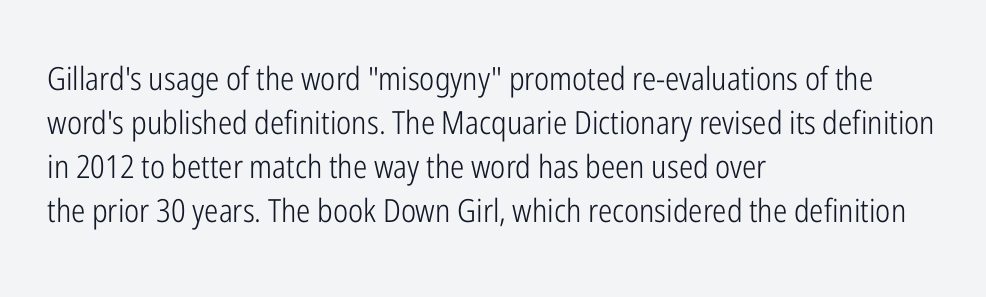
The image shows 32 px light, condensed sans-serif type, upright; set left-aligned, normal line spacing (1.37x), normal letter spacing, not underlined; low stroke contrast and a medium x-height.
